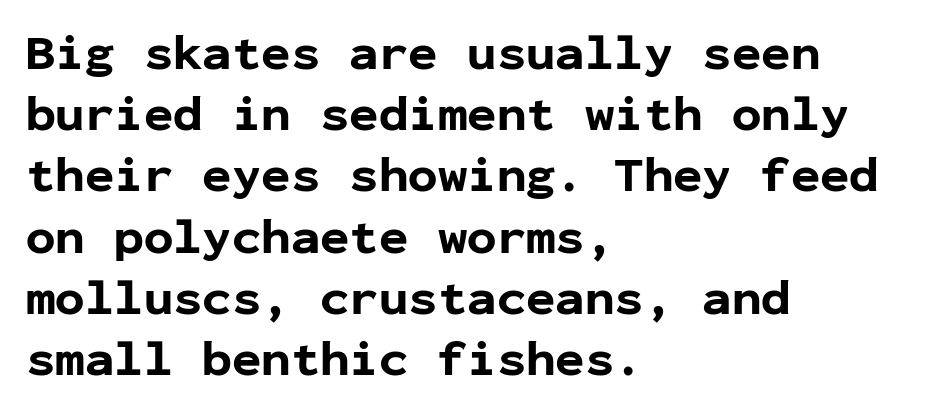
Regarding leading, the lines here are spaced in the standard way. These words are printed bold, with thick strokes throughout. The passage shown is typed in a monospace face where columns stay perfectly aligned. The line texture is even and compact thanks to regular tracking.
